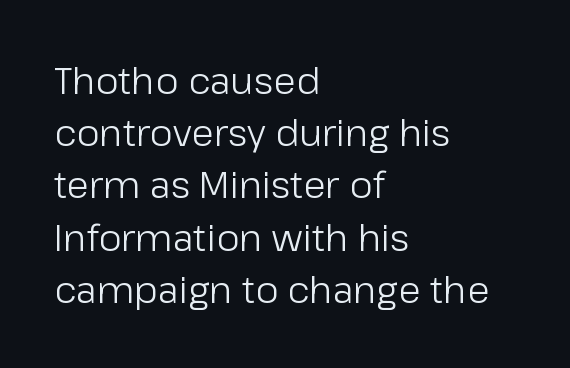
The image shows 37 px light sans-serif type, upright; set left-aligned, normal line spacing (1.41x), normal letter spacing, not underlined; low stroke contrast and a medium x-height.
